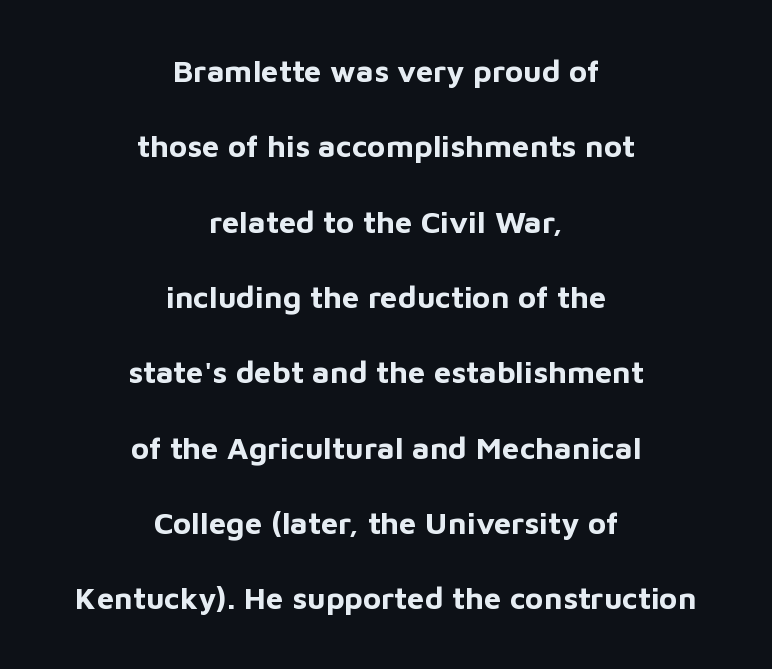
Q: Is the text bold? A: Yes.
Q: Is the text italic (slanted)? A: No, it is upright.
Q: Is the typeface a serif or a sans-serif typeface? A: Sans-serif.
Q: Is the text underlined? A: No.
Q: How is the paragraph aligned? A: Centered.
Q: Is the spacing between letters normal or unusually wide? A: Normal.
Q: Is the spacing between lines tight, normal or loose? A: Loose.
Q: Width (condensed, normal, or wide)? A: Normal.
Q: Stroke contrast? A: Low.
Q: x-height? A: Medium.
Q: Monospaced? A: No.
